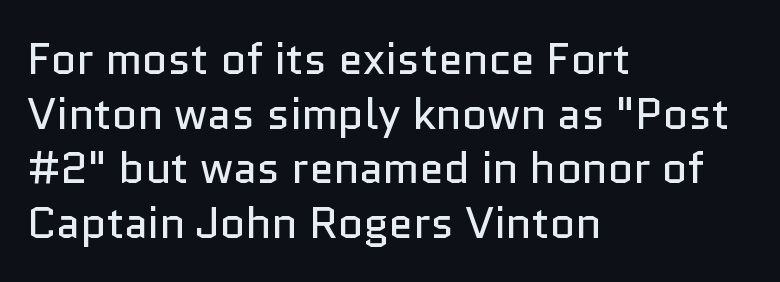
The image shows 44 px regular-weight sans-serif type, upright; set left-aligned, line spacing 1.24x, normal letter spacing, not underlined; low stroke contrast and a medium x-height.
